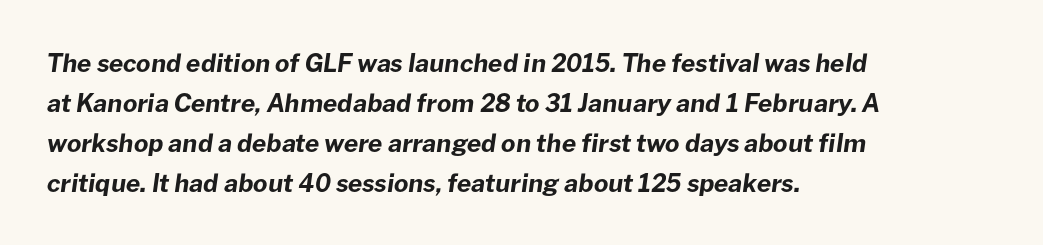
Q: Is the text bold? A: Yes.
Q: Is the text italic (slanted)? A: Yes, it leans right by about 8 degrees.
Q: Is the text underlined? A: No.
Q: How is the paragraph aligned? A: Left-aligned.
Q: Is the spacing between letters normal or unusually wide? A: Normal.
Q: Is the spacing between lines tight, normal or loose? A: Normal.
